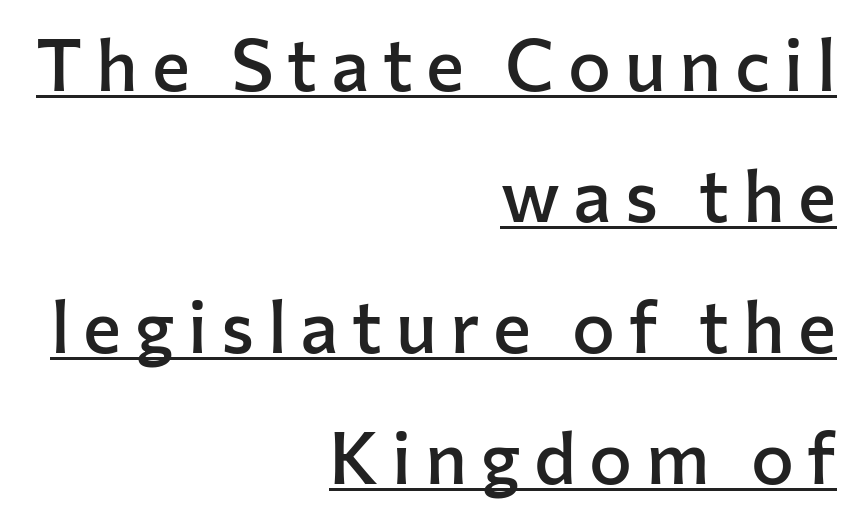
Each letter keeps its own natural width here, so spacing adapts to shape. A student would call this right alignment; a typographer would say flush right, rag left. This is the in-between weight designers call semibold or demi. Is there an underline? Yes — a line sits under the letters. A sans-serif font was chosen for this passage. Vertical strokes here are truly vertical.
